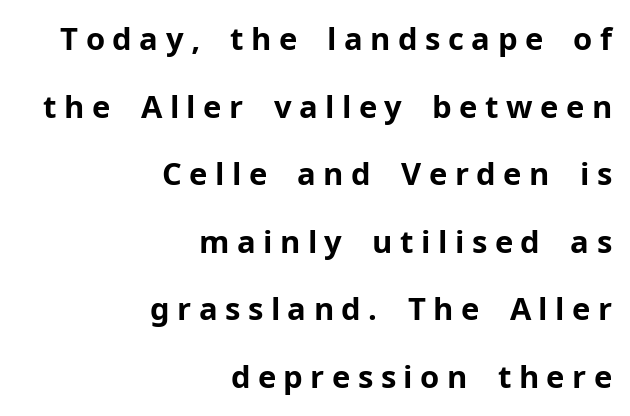
The image shows 31 px bold sans-serif type, upright; set right-aligned, loose line spacing (2.18x), unusually wide letter spacing (+0.24 em), not underlined; low stroke contrast and a medium x-height.
